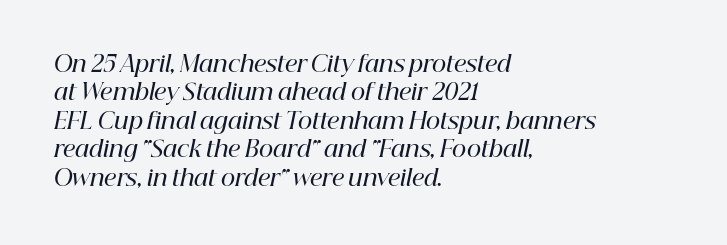
{"italic": "yes", "lean": "right", "slant_degrees": 12, "bold": "semi", "underline": "no", "align": "left", "line_spacing": "normal", "line_spacing_ratio": 1.29, "letter_spacing": "normal", "letter_spacing_em": 0.0, "glyph_px": 22}
